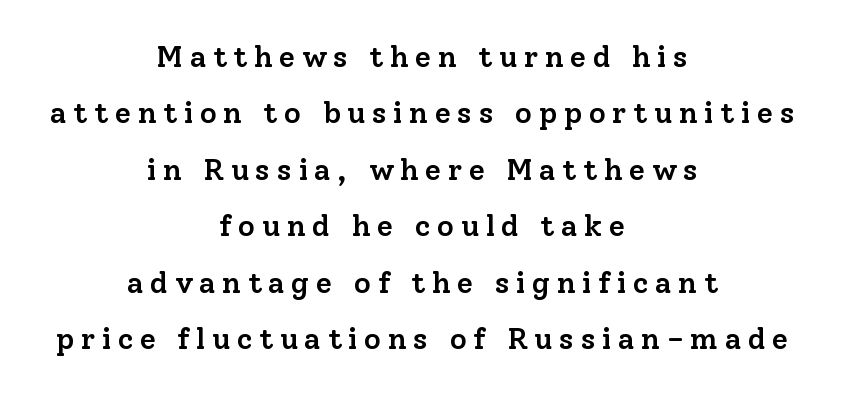
Q: Is the text bold? A: Semi-bold.
Q: Is the text italic (slanted)? A: No, it is upright.
Q: Is the typeface a serif or a sans-serif typeface? A: Serif.
Q: Is the text underlined? A: No.
Q: How is the paragraph aligned? A: Centered.
Q: Is the spacing between letters normal or unusually wide? A: Unusually wide.
Q: Width (condensed, normal, or wide)? A: Normal.
Q: Stroke contrast? A: Low.
Q: x-height? A: Medium.
Q: Monospaced? A: No.
